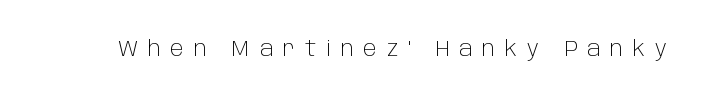
The image shows 21 px text type, upright; set unusually wide letter spacing (+0.47 em), not underlined.
